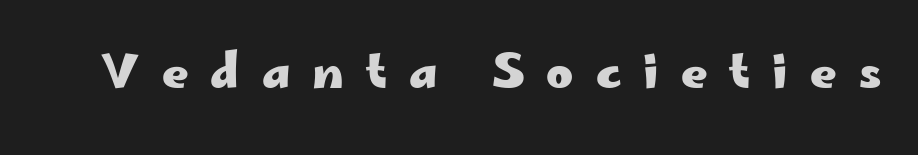
The image shows 46 px heavy, wide sans-serif type, upright; set unusually wide letter spacing (+0.48 em), not underlined; low stroke contrast and a small x-height.
